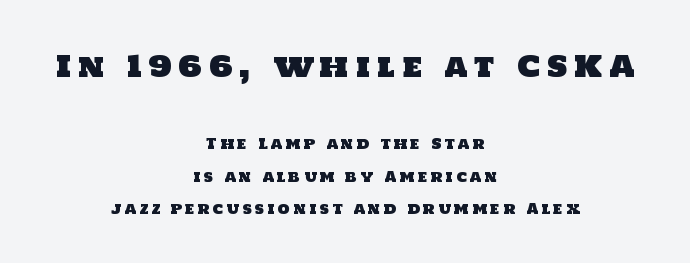
{"serif": "no", "width": "normal", "stroke_contrast": "low", "x_height": "large", "monospaced": "no", "underline": "no", "align": "center", "line_spacing": "loose", "line_spacing_ratio": 2.32, "letter_spacing": "wide", "letter_spacing_em": 0.23, "larger_block": "first", "size_ratio": 2.07, "glyph_px": 29}
